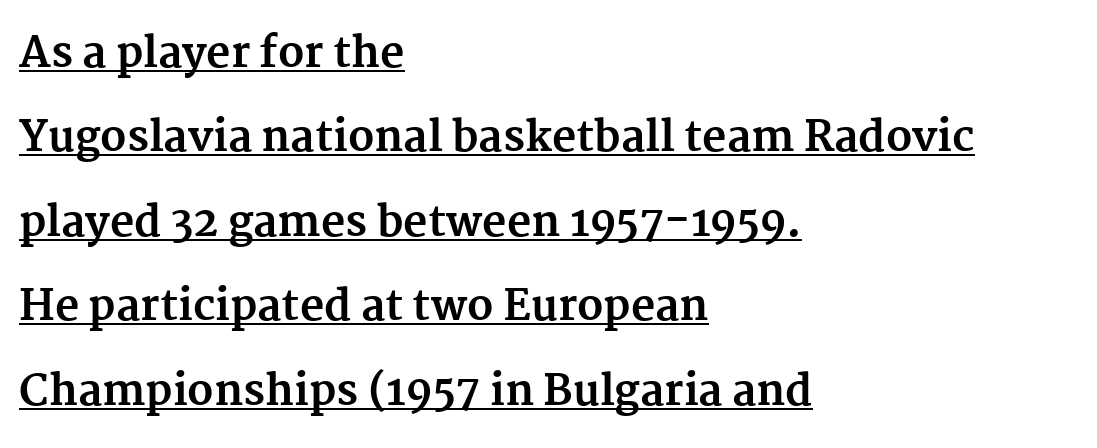
Classification — serif. Emphasis by weight is at full strength: bold. Line beginnings align vertically; line endings do not. What decoration does the sample have? An underline. If you drew a line through each stem, it would be perfectly vertical.
